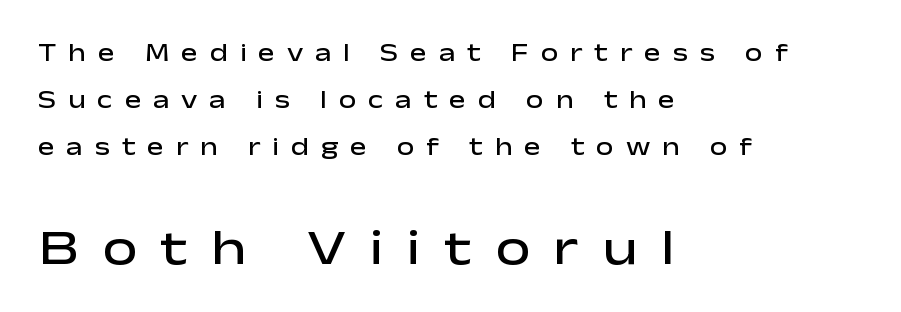
Q: Is the text bold? A: Semi-bold.
Q: Is the text italic (slanted)? A: No, it is upright.
Q: Is the typeface a serif or a sans-serif typeface? A: Sans-serif.
Q: Is the text underlined? A: No.
Q: How is the paragraph aligned? A: Left-aligned.
Q: Is the spacing between letters normal or unusually wide? A: Unusually wide.
Q: Which block of text is set in a larger size, the first (top) or the second (bottom)? A: The second (bottom) one.
Q: Width (condensed, normal, or wide)? A: Wide.
Q: Stroke contrast? A: Low.
Q: x-height? A: Medium.
Q: Monospaced? A: No.
